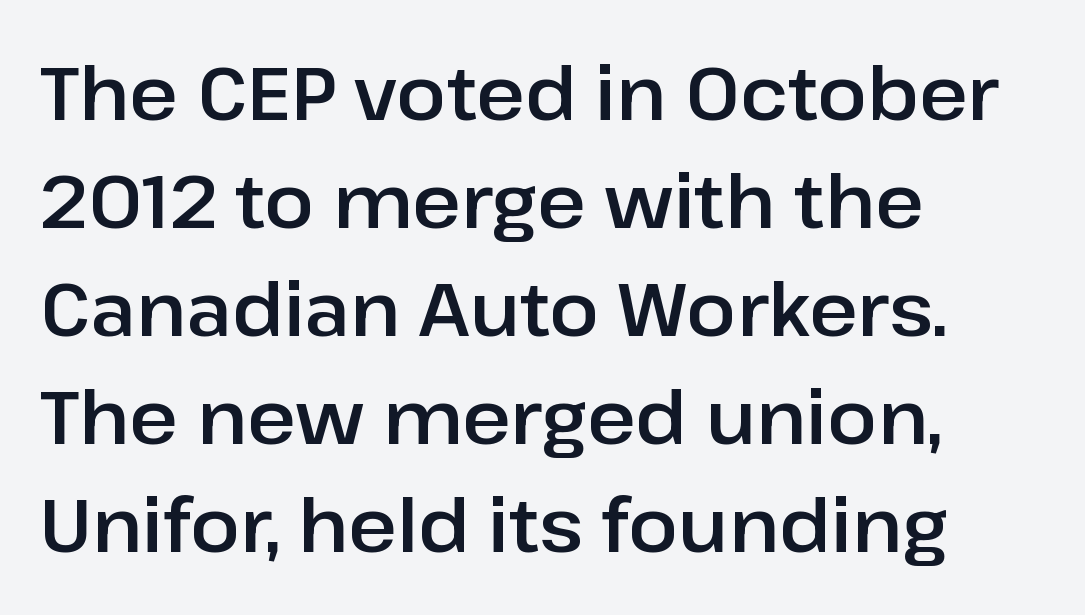
Compared with typical paragraphs, the rows here are spaced about the same. The letters stand straight up with perfectly vertical stems. The letters sit at their default tracking, neither squeezed nor spread. The gap between lines stays unmarked. The designer went with a sans here, leaving each stem footless. The ragged edge is on the right, which tells us the setting is flush left.
